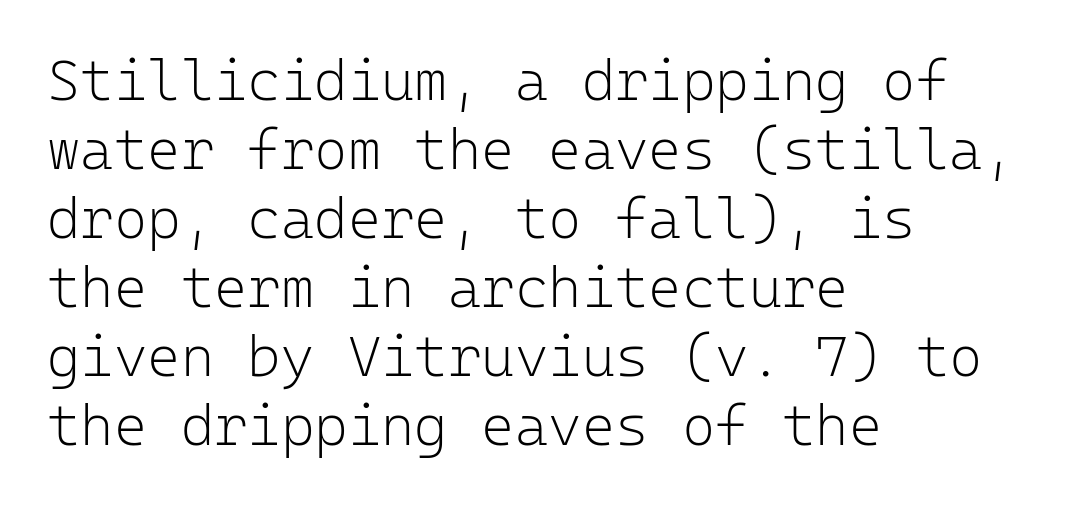
The image shows 57 px light sans-serif type, upright, monospaced; set left-aligned, line spacing 1.21x, normal letter spacing, not underlined; low stroke contrast and a medium x-height.
